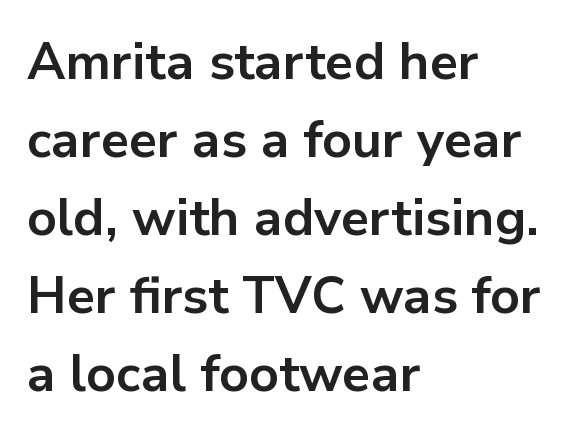
{"serif": "no", "italic": "no", "bold": "yes", "weight": "bold", "width": "normal", "stroke_contrast": "low", "x_height": "medium", "monospaced": "no", "underline": "no", "align": "left", "line_spacing": "normal", "line_spacing_ratio": 1.53, "letter_spacing": "normal", "letter_spacing_em": 0.0, "glyph_px": 51}
